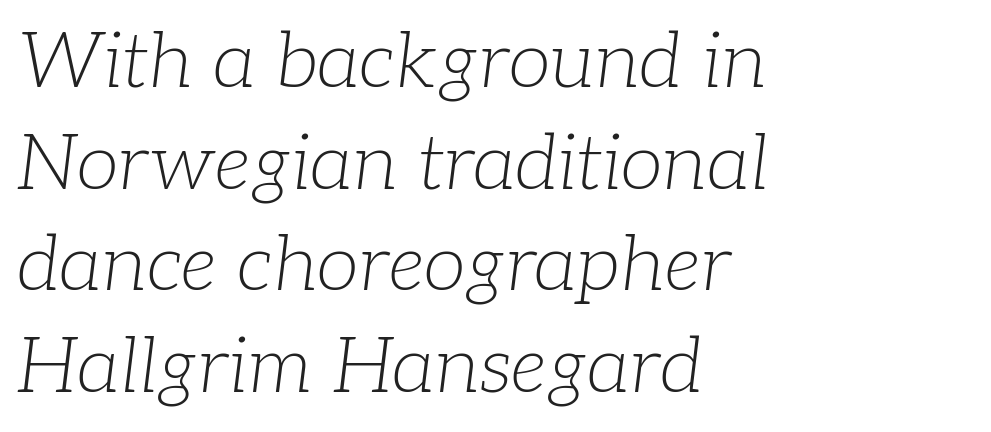
Q: Is the text bold? A: No.
Q: Is the text italic (slanted)? A: Yes, it leans right by about 7 degrees.
Q: Is the typeface a serif or a sans-serif typeface? A: Serif.
Q: Is the text underlined? A: No.
Q: How is the paragraph aligned? A: Left-aligned.
Q: Is the spacing between letters normal or unusually wide? A: Normal.
Q: Is the spacing between lines tight, normal or loose? A: Normal.
Q: Width (condensed, normal, or wide)? A: Normal.
Q: Stroke contrast? A: Low.
Q: x-height? A: Medium.
Q: Monospaced? A: No.
